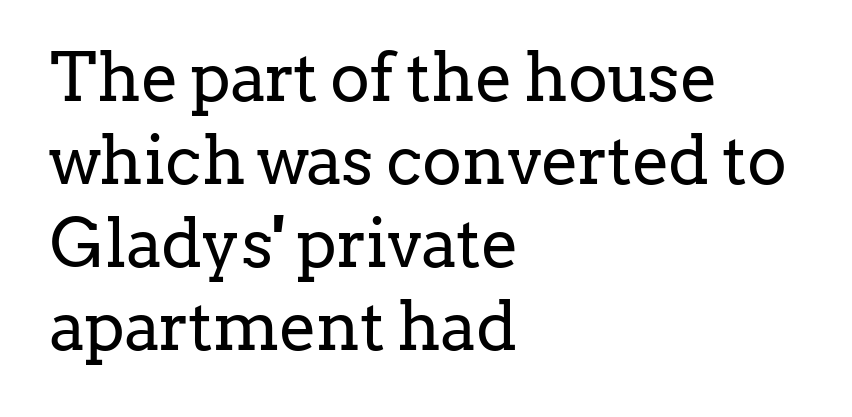
This sample is left-justified, so line endings fall wherever the words run out. Each word holds together tightly as a unit, with standard inter-letter gaps. Examine the stroke ends and you'll spot serifs. Looks like regular typesetting: each glyph gets only the width it needs.
